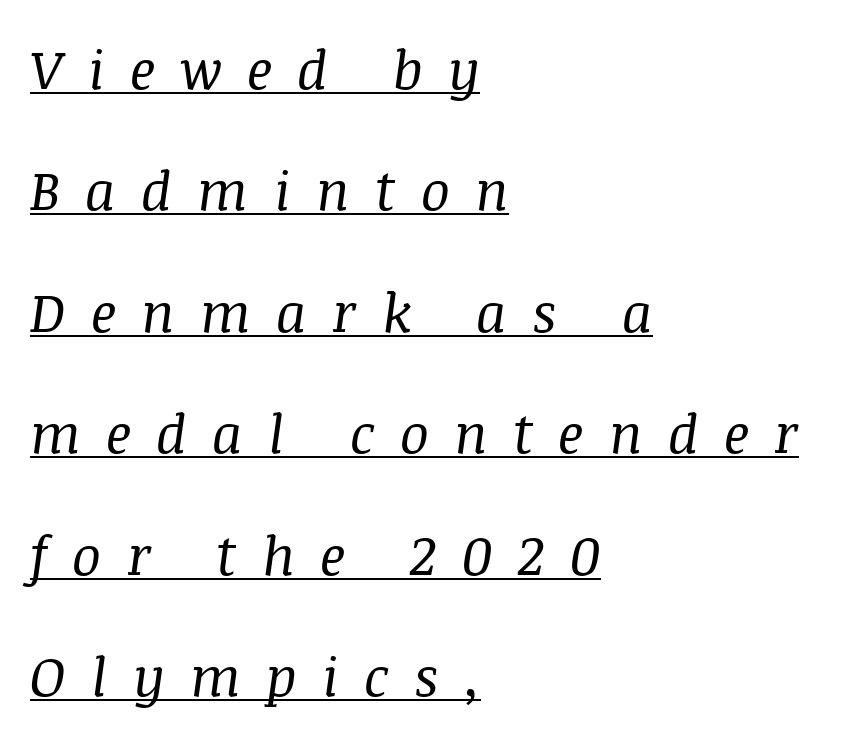
Q: Is the text bold? A: No.
Q: Is the text italic (slanted)? A: Yes, it leans right by about 8 degrees.
Q: Is the typeface a serif or a sans-serif typeface? A: Serif.
Q: Is the text underlined? A: Yes.
Q: How is the paragraph aligned? A: Left-aligned.
Q: Is the spacing between letters normal or unusually wide? A: Unusually wide.
Q: Is the spacing between lines tight, normal or loose? A: Loose.
Q: Width (condensed, normal, or wide)? A: Normal.
Q: Stroke contrast? A: Medium.
Q: x-height? A: Large.
Q: Monospaced? A: No.
